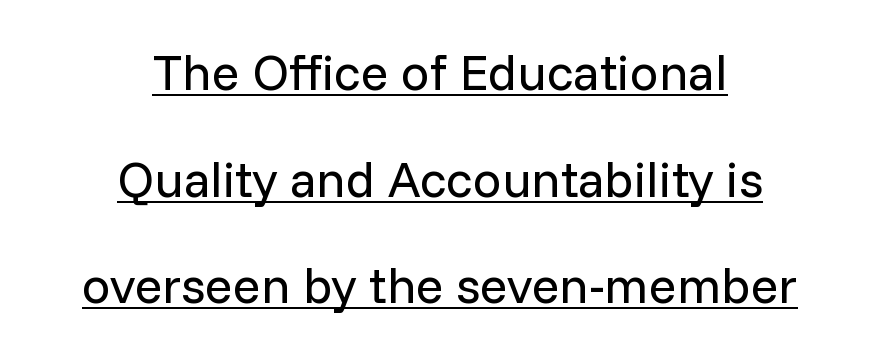
Q: Is the text bold? A: No.
Q: Is the text italic (slanted)? A: No, it is upright.
Q: Is the typeface a serif or a sans-serif typeface? A: Sans-serif.
Q: Is the text underlined? A: Yes.
Q: How is the paragraph aligned? A: Centered.
Q: Is the spacing between letters normal or unusually wide? A: Normal.
Q: Is the spacing between lines tight, normal or loose? A: Loose.
Q: Width (condensed, normal, or wide)? A: Normal.
Q: Stroke contrast? A: Low.
Q: x-height? A: Medium.
Q: Monospaced? A: No.
